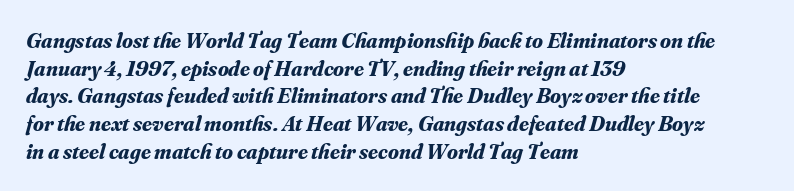
Is there much room between lines? A standard amount, neither cramped nor airy. Set as a true bold cut, around the 700 mark. Does extra space separate the letters? No, they use regular spacing. The space beneath each line is pristine and unruled. In CSS terms this would be text-align: left. Is the type slanted? Yes — the strokes lean at a clear angle.
